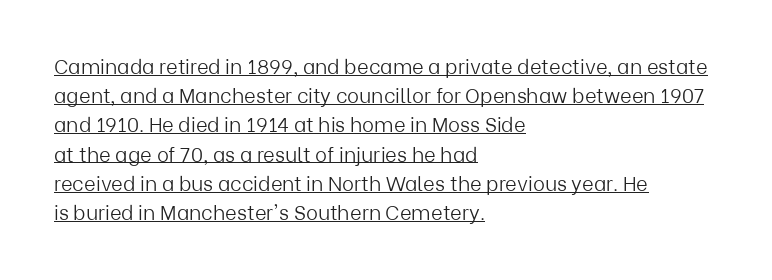
Q: Is the text bold? A: No.
Q: Is the text italic (slanted)? A: No, it is upright.
Q: Is the text underlined? A: Yes.
Q: How is the paragraph aligned? A: Left-aligned.
Q: Is the spacing between letters normal or unusually wide? A: Normal.
Q: Is the spacing between lines tight, normal or loose? A: Normal.
